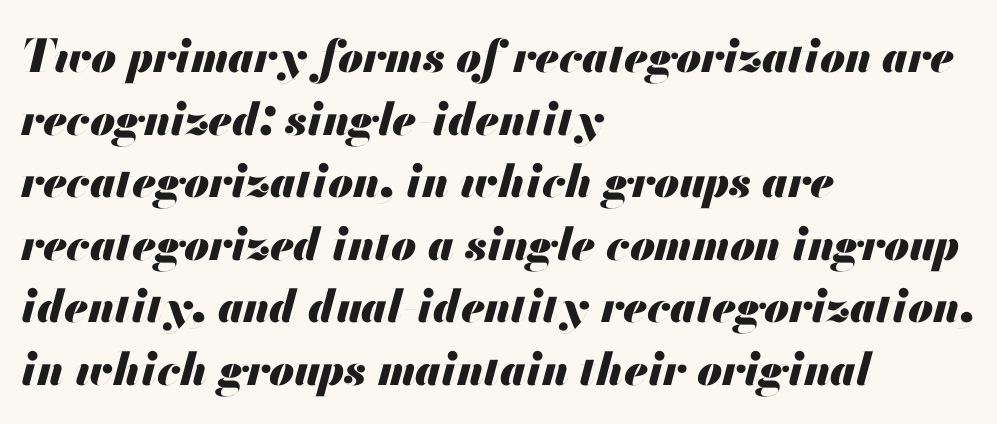
{"italic": "yes", "lean": "right", "slant_degrees": 13, "bold": "yes", "weight": "heavy", "width": "normal", "stroke_contrast": "medium", "x_height": "small", "monospaced": "no", "underline": "no", "align": "left", "line_spacing": "normal", "line_spacing_ratio": 1.39, "letter_spacing": "normal", "letter_spacing_em": 0.0, "glyph_px": 45}
